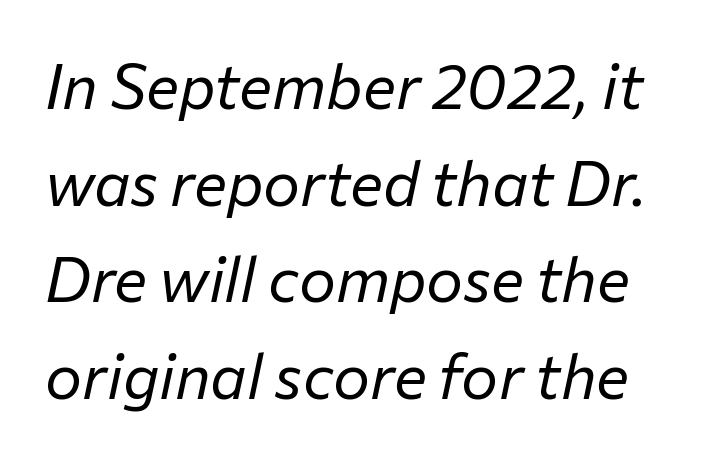
Plain, unruled lines of type. These lines keep a tight, regular rhythm from letter to letter. Quick note: interline space is typical. Is this a fixed-width face? No — the glyphs have proportional, varying widths. The letterforms sit at book weight or below. This sample uses an oblique cut, with every glyph tilted off the vertical.
